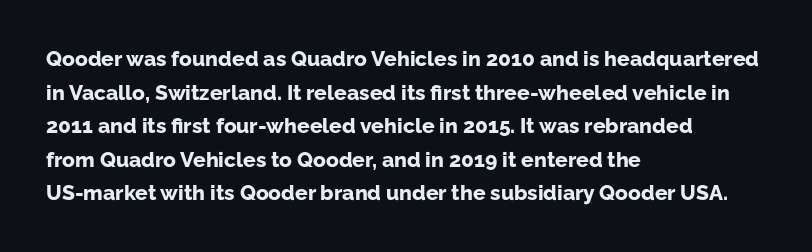
Q: Is the text bold? A: Yes.
Q: Is the text italic (slanted)? A: No, it is upright.
Q: Is the text underlined? A: No.
Q: How is the paragraph aligned? A: Left-aligned.
Q: Is the spacing between letters normal or unusually wide? A: Normal.
Q: Is the spacing between lines tight, normal or loose? A: Normal.
